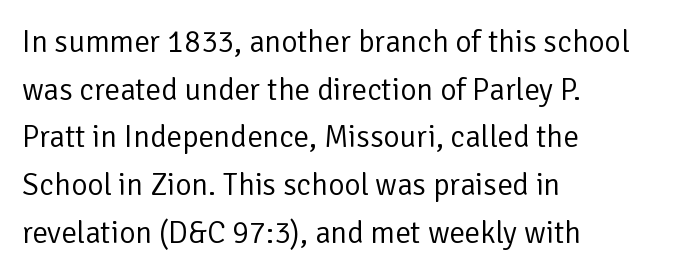
The image shows 31 px regular-weight sans-serif type, upright; set left-aligned, normal line spacing (1.54x), normal letter spacing, not underlined; low stroke contrast and a medium x-height.
